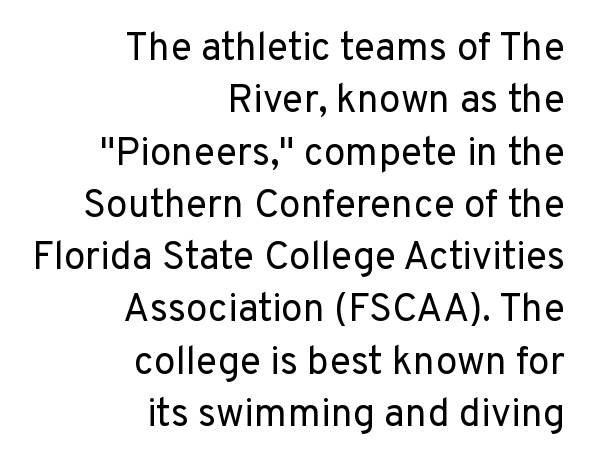
The image shows 39 px regular-weight sans-serif type, upright; set right-aligned, normal line spacing (1.34x), normal letter spacing, not underlined; low stroke contrast and a medium x-height.
